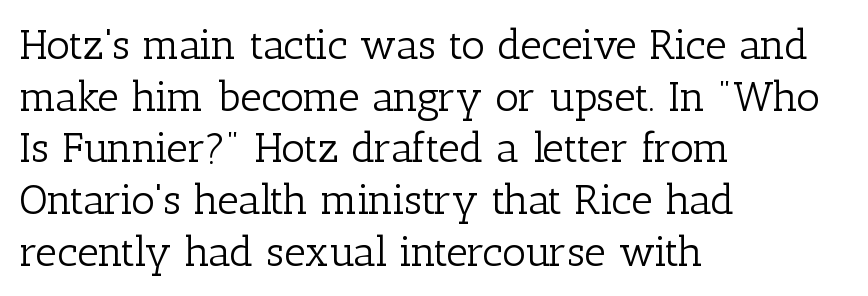
The designer went with a serif here, giving each stem small feet. No heavy texture on the line: the type isn't bold. The lines in this sample share a left origin and differ only in where they stop. The letterforms sit shoulder to shoulder at normal distance. In terms of posture, this sample is upright.
